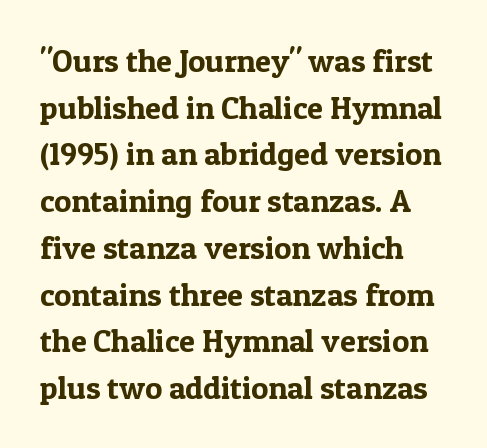
The image shows 32 px serif type, upright; set left-aligned, normal line spacing (1.46x), normal letter spacing, not underlined; a medium x-height.
